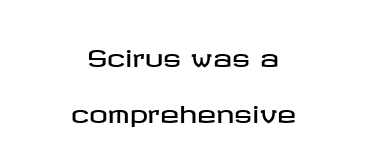
Q: Is the text italic (slanted)? A: No, it is upright.
Q: Is the text underlined? A: No.
Q: How is the paragraph aligned? A: Centered.
Q: Is the spacing between letters normal or unusually wide? A: Normal.
Q: Is the spacing between lines tight, normal or loose? A: Loose.
